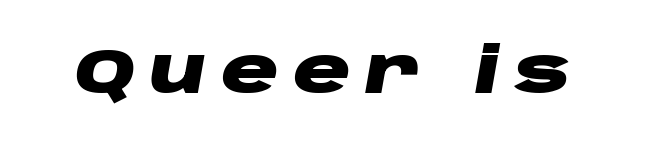
The image shows 64 px heavy, wide type, italic (leaning right); set unusually wide letter spacing (+0.23 em), not underlined; low stroke contrast and a large x-height.
